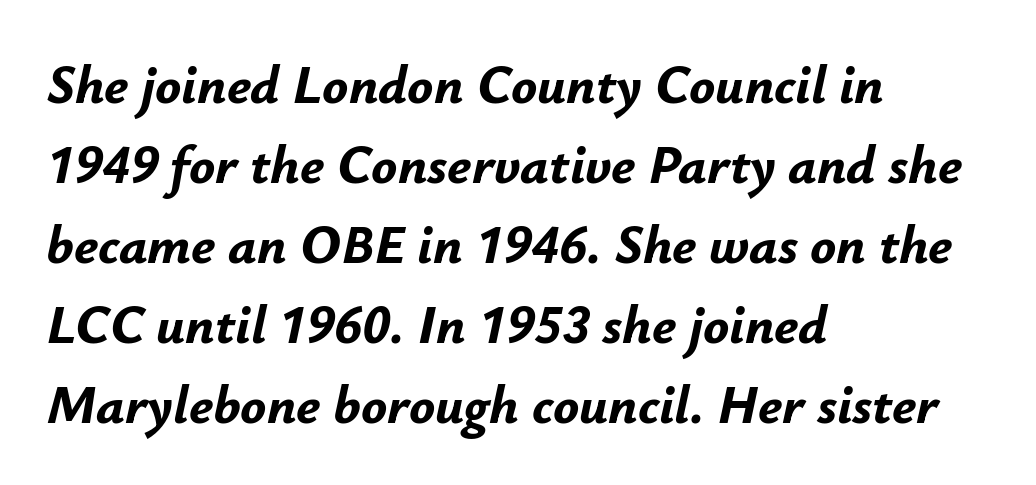
What weight is shown? A full bold with thick strokes. Anything drawn beneath the words? Only blank space. These lines stack with their left ends in a neat column. Line spacing here is normal. These lines keep a tight, regular rhythm from letter to letter.
